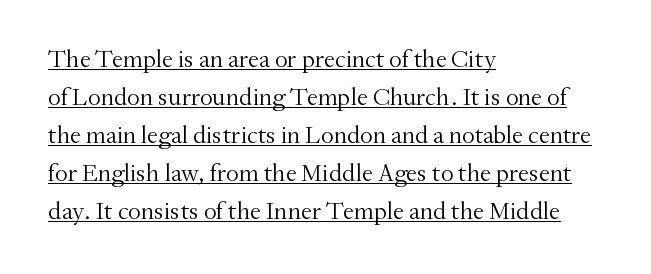
{"italic": "no", "bold": "no", "underline": "yes", "align": "left", "line_spacing": "normal", "line_spacing_ratio": 1.52, "letter_spacing": "normal", "letter_spacing_em": 0.0, "glyph_px": 25}
